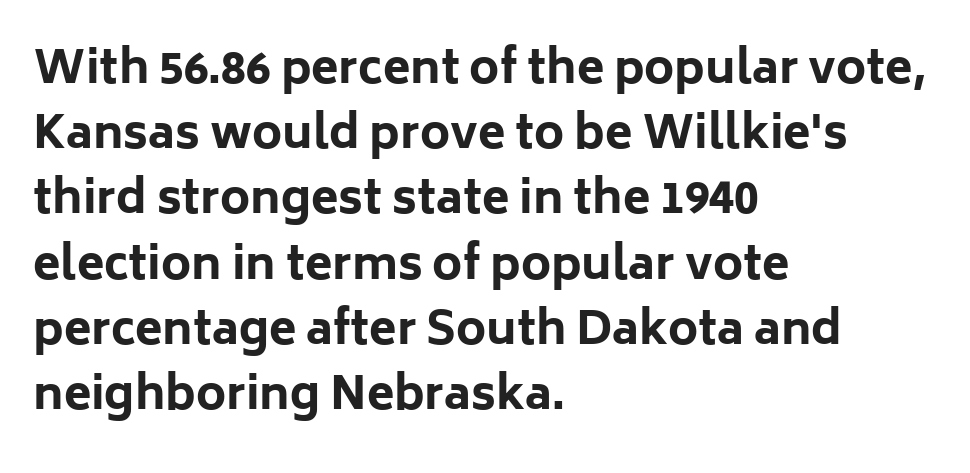
The image shows 45 px bold sans-serif type, upright; set left-aligned, normal line spacing (1.45x), normal letter spacing, not underlined; low stroke contrast and a medium x-height.
